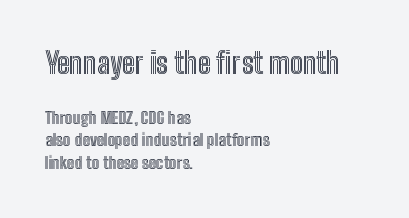
Tall strokes in this sample are plumb rather than angled. Each letter keeps its own natural width here, so spacing adapts to shape. Caption: multi-line text, flush left, ragged right. Of the two passages, the one on top uses the larger point size. The tracking reads as untouched default to a designer's eye. Descender tails drop into unmarked territory.
